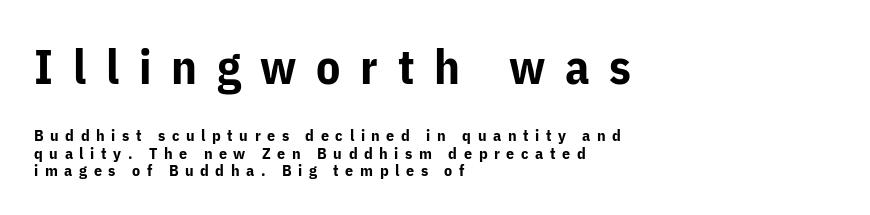
The image shows 48 px bold sans-serif type, upright; set left-aligned, tight line spacing (1.08x), unusually wide letter spacing (+0.41 em), not underlined; the first (top) block is 3.0x larger; low stroke contrast and a medium x-height.
